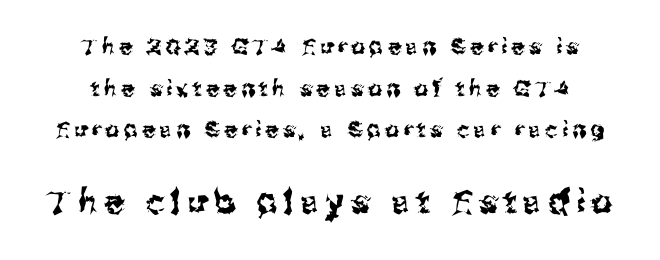
Proportional: the letters do not fall into vertical columns. The line texture is sparse and dotted thanks to wide tracking. A bare baseline throughout the passage. Is the lower block the larger one? Yes — the lower block carries the bigger type. Characters remain perfectly vertical along every line. Casual observation: everything's sitting right in the middle.
